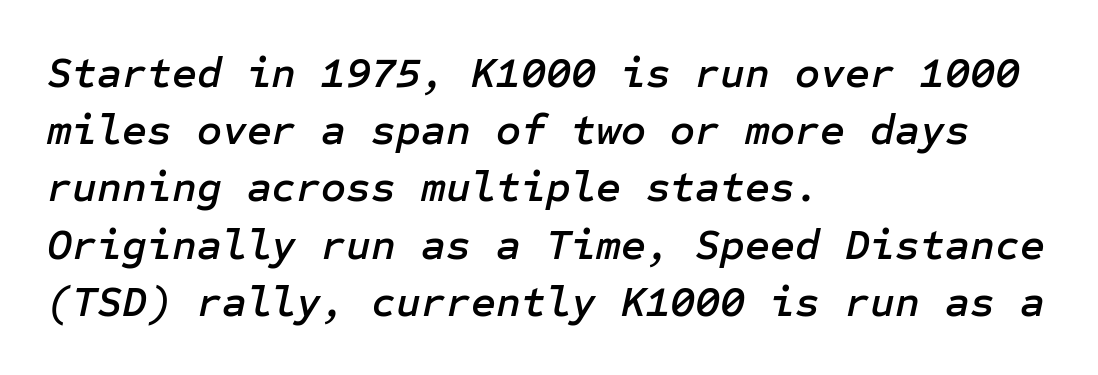
The lines sit at an ordinary, default distance from one another. The strip under each line holds only bare page. Slanted lettering throughout. Between one letter and the next there's only the usual sliver of space. Compared with a centered layout, this one pins lines to the left instead.
